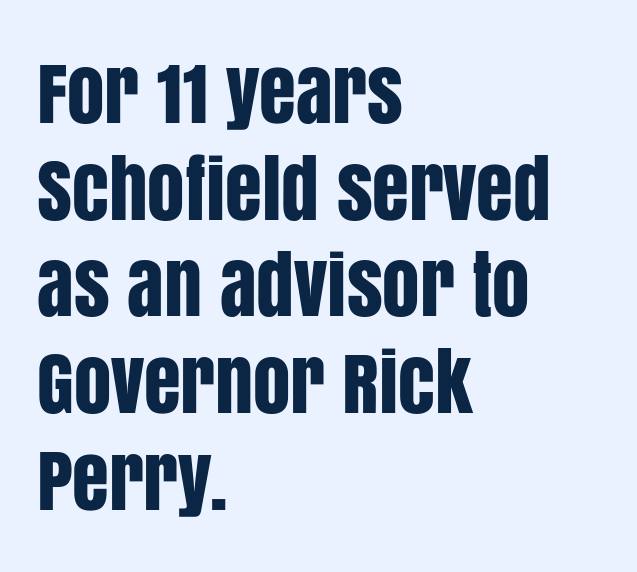
{"serif": "no", "italic": "no", "width": "condensed", "stroke_contrast": "low", "x_height": "large", "monospaced": "no", "underline": "no", "align": "left", "line_spacing": "normal", "line_spacing_ratio": 1.29, "letter_spacing": "normal", "letter_spacing_em": 0.0, "glyph_px": 75}
